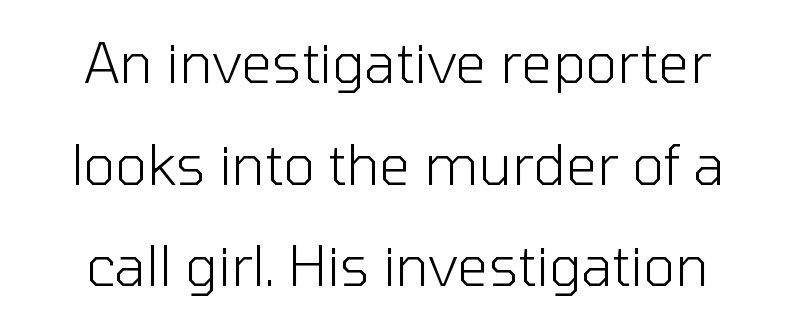
These glyphs show unthickened strokes, regular width or finer. The area under the type is left untouched. The glyphs in this specimen are sans serif. Think of a printed novel: that variable character pitch is what you see here.
